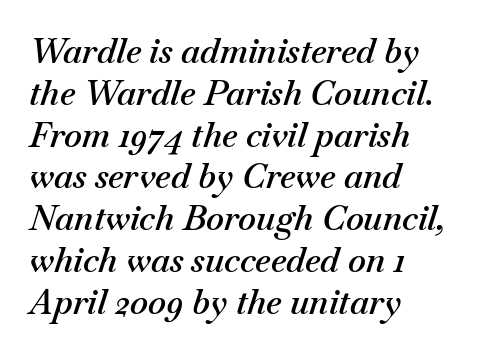
The image shows 34 px semibold type, italic (leaning right); set left-aligned, line spacing 1.23x, normal letter spacing, not underlined; medium stroke contrast and a small x-height.
